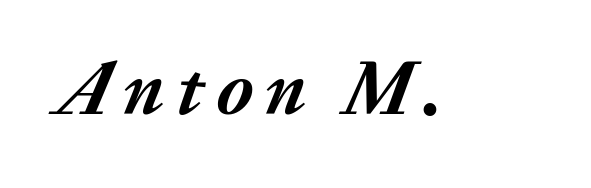
{"italic": "yes", "lean": "right", "slant_degrees": 20, "bold": "yes", "weight": "semibold", "width": "normal", "stroke_contrast": "medium", "x_height": "medium", "monospaced": "no", "underline": "no", "glyph_px": 79}
